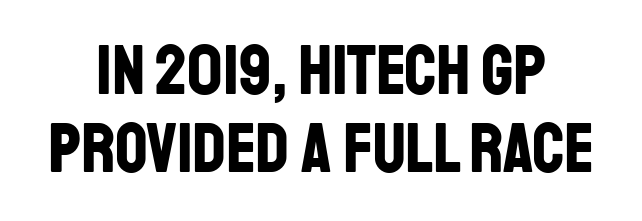
{"serif": "no", "italic": "no", "bold": "yes", "weight": "bold", "width": "condensed", "stroke_contrast": "low", "x_height": "large", "monospaced": "no", "underline": "no", "align": "center", "line_spacing": "tight", "line_spacing_ratio": 1.1, "letter_spacing": "normal", "letter_spacing_em": 0.0, "glyph_px": 71}
